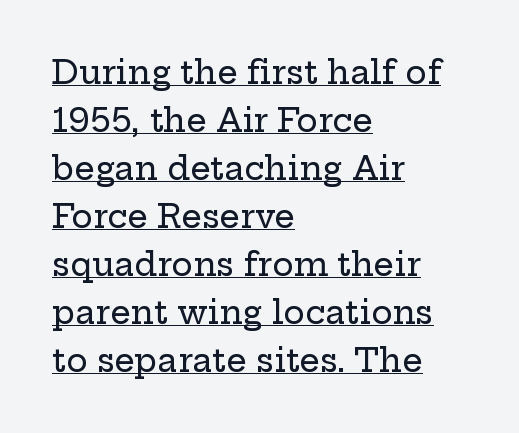
{"serif": "yes", "italic": "no", "width": "wide", "stroke_contrast": "low", "x_height": "medium", "monospaced": "no", "underline": "yes", "align": "left", "line_spacing": "normal", "line_spacing_ratio": 1.5, "letter_spacing": "normal", "letter_spacing_em": 0.0, "glyph_px": 32}
